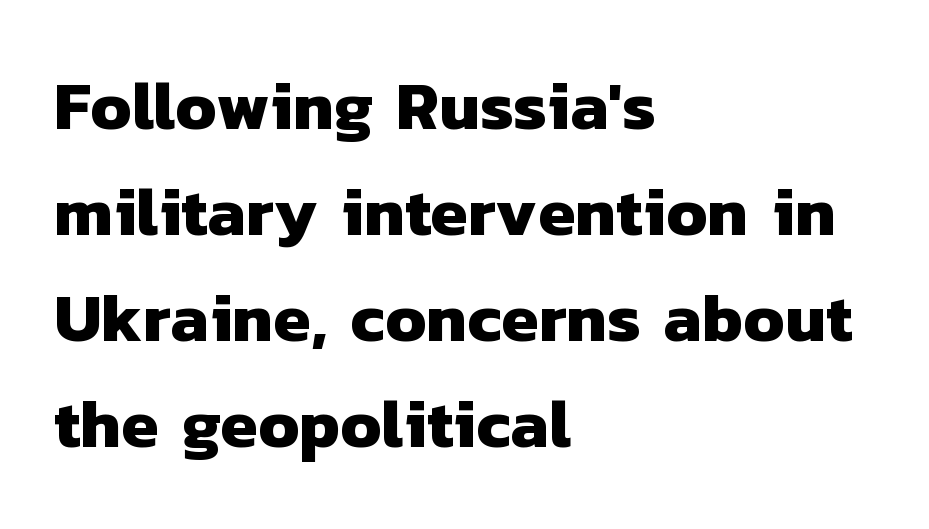
Q: Is the text bold? A: Yes.
Q: Is the typeface a serif or a sans-serif typeface? A: Sans-serif.
Q: Is the text underlined? A: No.
Q: How is the paragraph aligned? A: Left-aligned.
Q: Is the spacing between letters normal or unusually wide? A: Normal.
Q: Is the spacing between lines tight, normal or loose? A: Normal.
Q: Width (condensed, normal, or wide)? A: Normal.
Q: Stroke contrast? A: Low.
Q: x-height? A: Medium.
Q: Monospaced? A: No.
